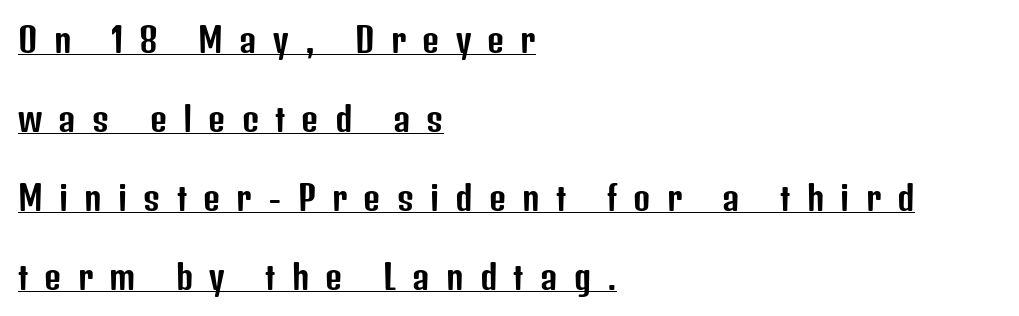
Every row of glyphs begins at an identical x-position on the left. To sum up the face: it is a sans, with no serifs. Substantial extra tracking has been applied to these lines. Looks like regular typesetting: each glyph gets only the width it needs. Regarding leading, the lines here are spaced well apart.
